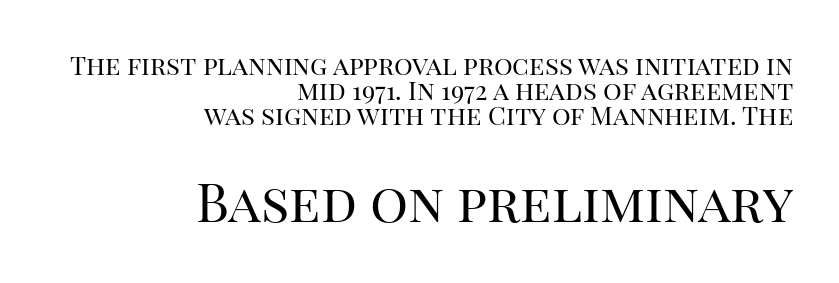
{"serif": "yes", "italic": "no", "bold": "no", "weight": "regular", "width": "normal", "stroke_contrast": "high", "x_height": "large", "monospaced": "no", "underline": "no", "align": "right", "line_spacing": "tight", "line_spacing_ratio": 0.97, "letter_spacing": "normal", "letter_spacing_em": 0.0, "larger_block": "second", "size_ratio": 2.04, "glyph_px": 53}
